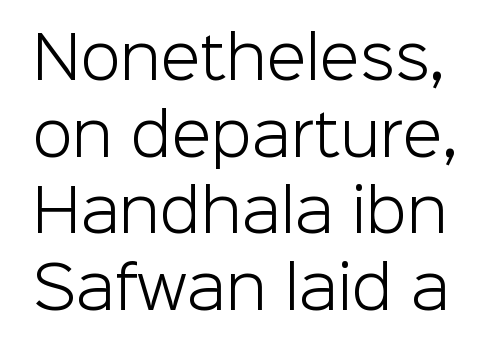
{"serif": "no", "italic": "no", "bold": "no", "weight": "light", "width": "normal", "stroke_contrast": "low", "x_height": "medium", "monospaced": "no", "underline": "no", "line_spacing": "normal", "line_spacing_ratio": 1.32, "letter_spacing": "normal", "letter_spacing_em": 0.0, "glyph_px": 58}
